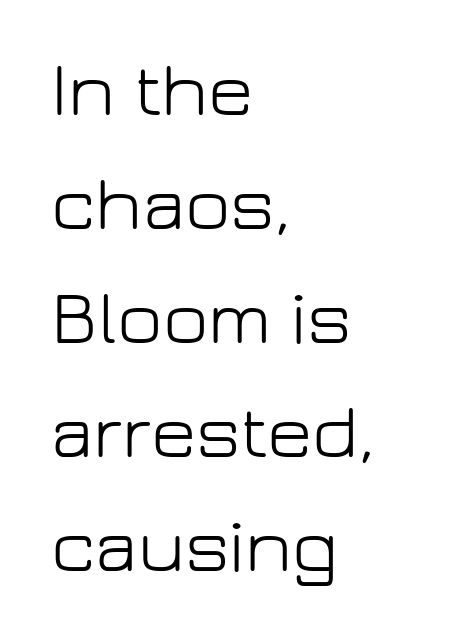
Q: Is the text bold? A: No.
Q: Is the text italic (slanted)? A: No, it is upright.
Q: Is the typeface a serif or a sans-serif typeface? A: Sans-serif.
Q: Is the text underlined? A: No.
Q: How is the paragraph aligned? A: Left-aligned.
Q: Is the spacing between letters normal or unusually wide? A: Normal.
Q: Is the spacing between lines tight, normal or loose? A: Normal.
Q: Width (condensed, normal, or wide)? A: Normal.
Q: Stroke contrast? A: Low.
Q: x-height? A: Medium.
Q: Monospaced? A: No.
